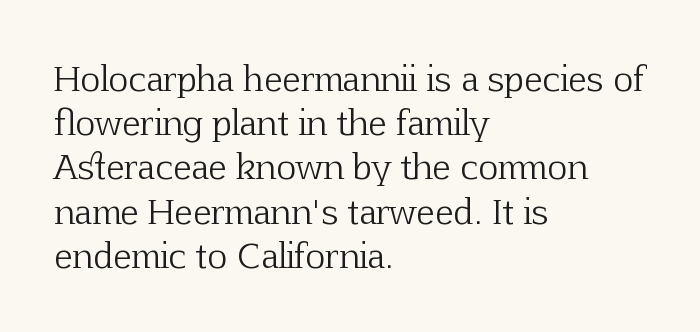
Q: Is the text bold? A: No.
Q: Is the text italic (slanted)? A: No, it is upright.
Q: Is the typeface a serif or a sans-serif typeface? A: Serif.
Q: Is the text underlined? A: No.
Q: How is the paragraph aligned? A: Left-aligned.
Q: Is the spacing between letters normal or unusually wide? A: Normal.
Q: Is the spacing between lines tight, normal or loose? A: Normal.
Q: Width (condensed, normal, or wide)? A: Normal.
Q: Stroke contrast? A: Low.
Q: x-height? A: Medium.
Q: Monospaced? A: No.
